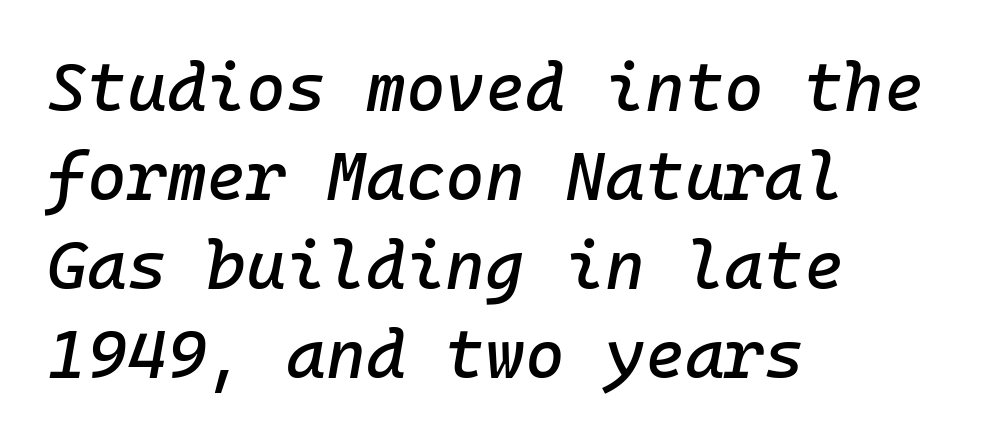
Q: Is the text italic (slanted)? A: Yes, it leans right by about 10 degrees.
Q: Is the text underlined? A: No.
Q: How is the paragraph aligned? A: Left-aligned.
Q: Is the spacing between letters normal or unusually wide? A: Normal.
Q: Is the spacing between lines tight, normal or loose? A: Normal.
Q: Width (condensed, normal, or wide)? A: Normal.
Q: Stroke contrast? A: Low.
Q: x-height? A: Medium.
Q: Monospaced? A: Yes.
